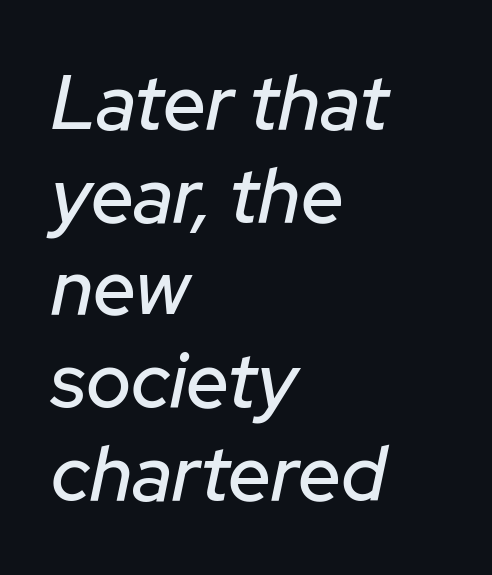
The image shows 76 px text type, italic (leaning right); set left-aligned, line spacing 1.22x, normal letter spacing, not underlined; low stroke contrast and a medium x-height.
